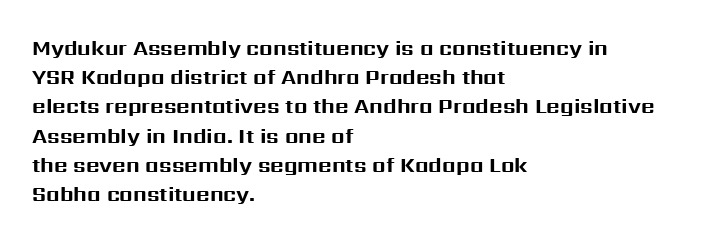
{"italic": "no", "bold": "yes", "underline": "no", "align": "left", "line_spacing": "normal", "line_spacing_ratio": 1.39, "letter_spacing": "normal", "letter_spacing_em": 0.0, "glyph_px": 21}
